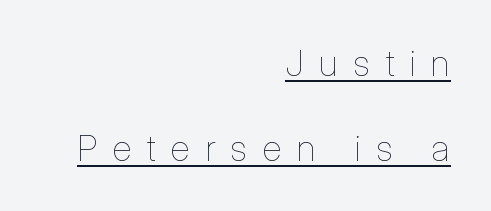
Q: Is the text bold? A: No.
Q: Is the text italic (slanted)? A: No, it is upright.
Q: Is the text underlined? A: Yes.
Q: How is the paragraph aligned? A: Right-aligned.
Q: Is the spacing between letters normal or unusually wide? A: Unusually wide.
Q: Is the spacing between lines tight, normal or loose? A: Loose.
Q: Width (condensed, normal, or wide)? A: Condensed.
Q: Stroke contrast? A: Low.
Q: x-height? A: Medium.
Q: Monospaced? A: No.
